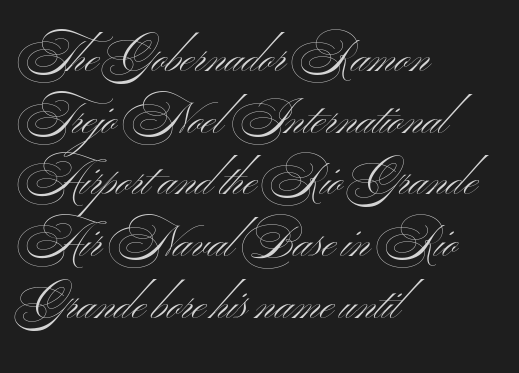
{"serif": "no", "bold": "no", "weight": "light", "width": "wide", "stroke_contrast": "medium", "x_height": "small", "monospaced": "no", "underline": "no", "align": "left", "line_spacing": "normal", "line_spacing_ratio": 1.37, "letter_spacing": "normal", "letter_spacing_em": 0.0, "glyph_px": 45}
